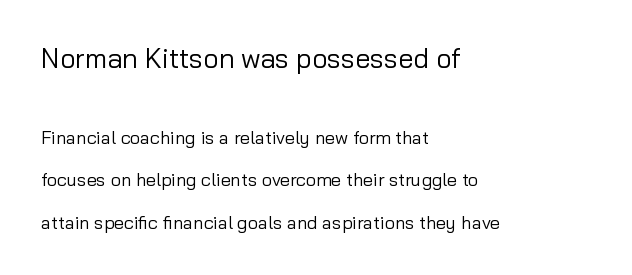
Q: Is the text bold? A: No.
Q: Is the text italic (slanted)? A: No, it is upright.
Q: Is the text underlined? A: No.
Q: How is the paragraph aligned? A: Left-aligned.
Q: Is the spacing between letters normal or unusually wide? A: Normal.
Q: Is the spacing between lines tight, normal or loose? A: Loose.
Q: Which block of text is set in a larger size, the first (top) or the second (bottom)? A: The first (top) one.
